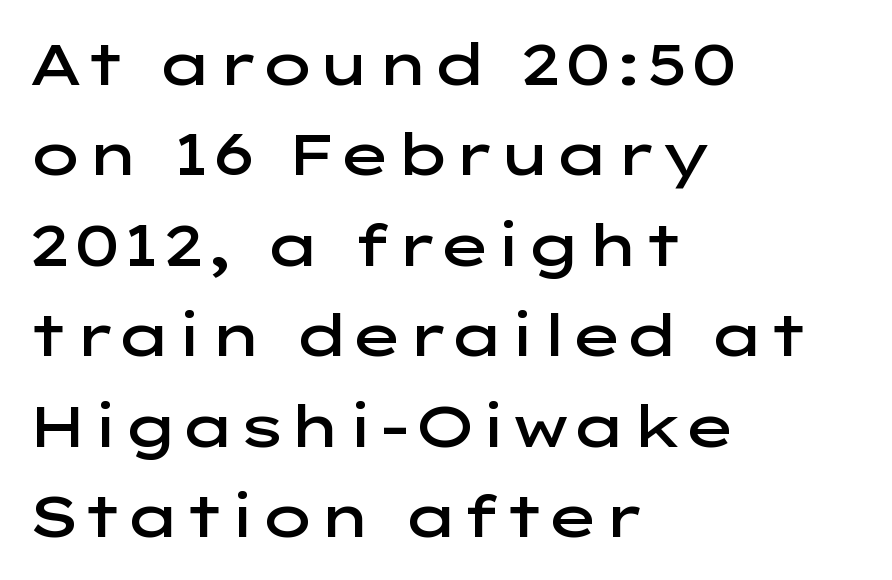
The image shows 58 px semibold, wide sans-serif type, upright; set left-aligned, normal line spacing (1.56x), normal letter spacing, not underlined; low stroke contrast and a medium x-height.
